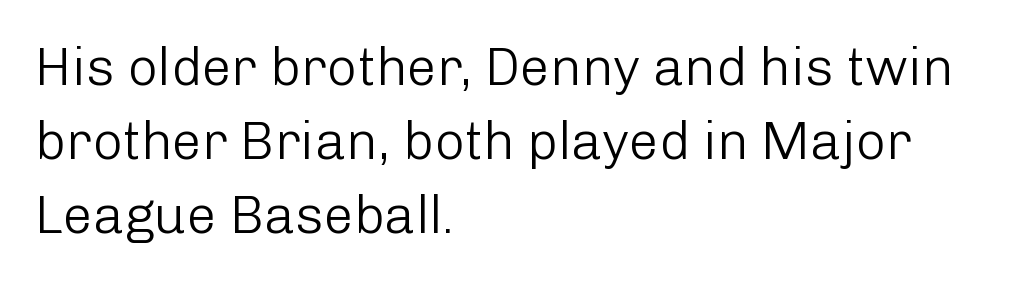
Q: Is the text bold? A: No.
Q: Is the text italic (slanted)? A: No, it is upright.
Q: Is the typeface a serif or a sans-serif typeface? A: Sans-serif.
Q: Is the text underlined? A: No.
Q: How is the paragraph aligned? A: Left-aligned.
Q: Is the spacing between letters normal or unusually wide? A: Normal.
Q: Is the spacing between lines tight, normal or loose? A: Normal.
Q: Width (condensed, normal, or wide)? A: Normal.
Q: Stroke contrast? A: Low.
Q: x-height? A: Medium.
Q: Monospaced? A: No.
